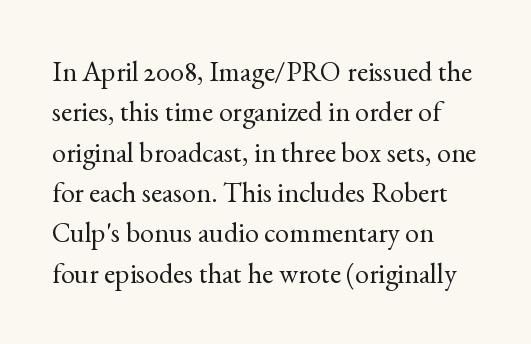
The image shows 28 px regular-weight serif type, upright; set left-aligned, normal line spacing (1.44x), normal letter spacing, not underlined; a small x-height.
